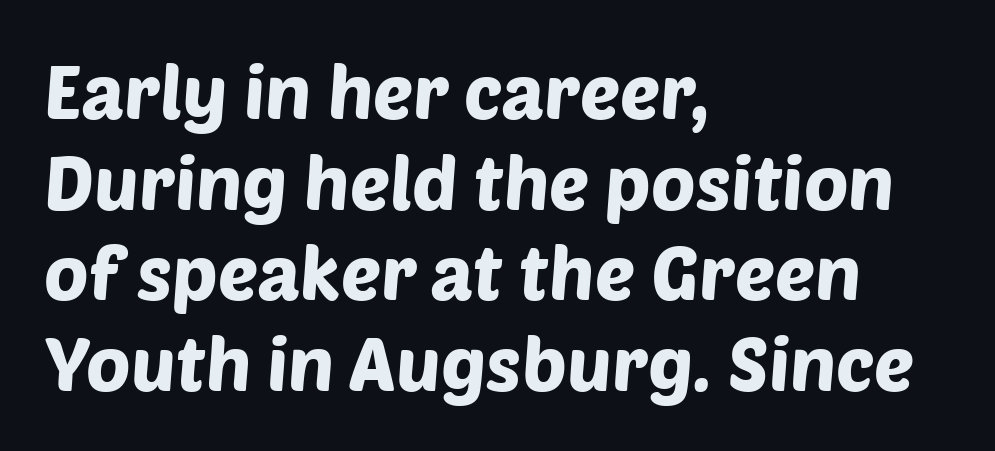
{"serif": "no", "width": "normal", "stroke_contrast": "low", "x_height": "large", "monospaced": "no", "underline": "no", "align": "left", "line_spacing_ratio": 1.21, "letter_spacing": "normal", "letter_spacing_em": 0.0, "glyph_px": 75}
